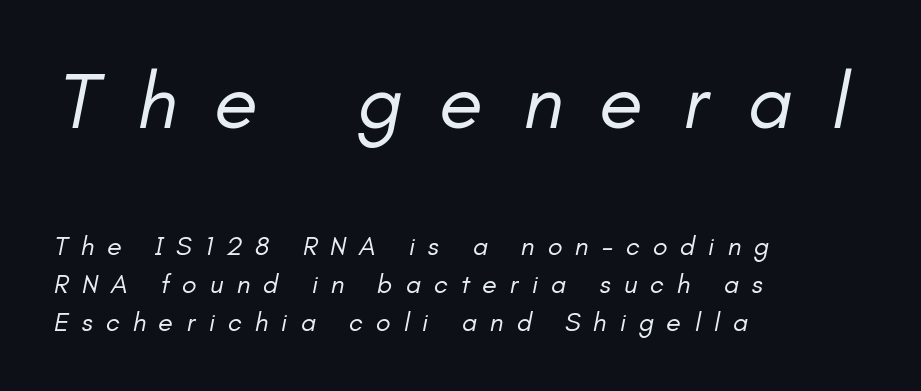
{"italic": "yes", "lean": "right", "slant_degrees": 11, "bold": "no", "weight": "regular", "width": "normal", "stroke_contrast": "low", "x_height": "small", "monospaced": "no", "underline": "no", "align": "left", "line_spacing": "normal", "line_spacing_ratio": 1.41, "letter_spacing": "wide", "letter_spacing_em": 0.48, "larger_block": "first", "size_ratio": 2.96, "glyph_px": 80}
